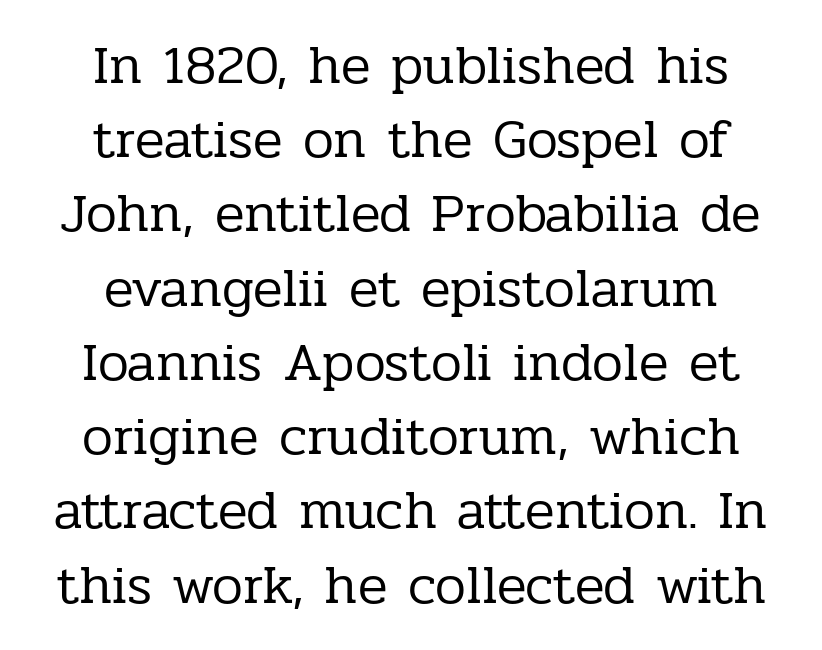
The image shows 55 px regular-weight serif type, upright; set centered, normal line spacing (1.35x), normal letter spacing, not underlined; low stroke contrast and a medium x-height.
